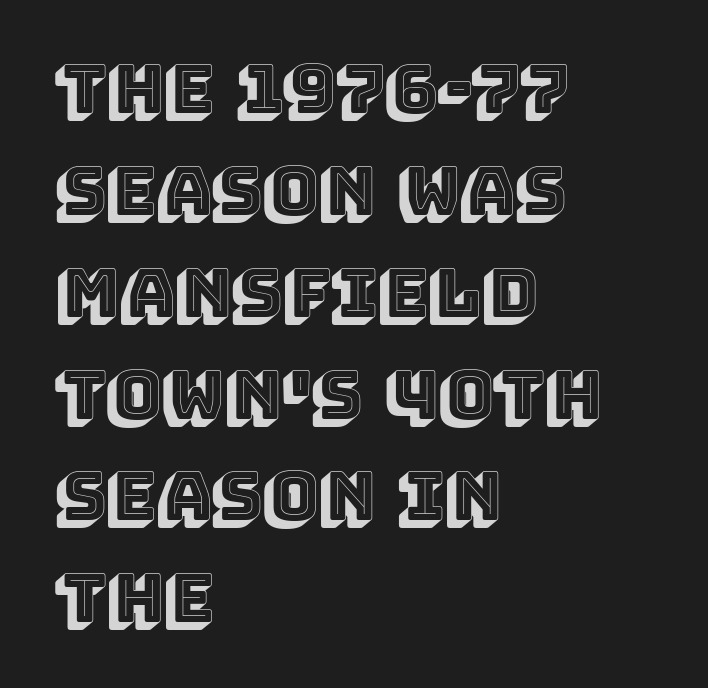
{"italic": "no", "width": "normal", "x_height": "large", "monospaced": "no", "underline": "no", "align": "left", "line_spacing": "normal", "line_spacing_ratio": 1.52, "letter_spacing": "normal", "letter_spacing_em": 0.0, "glyph_px": 67}
